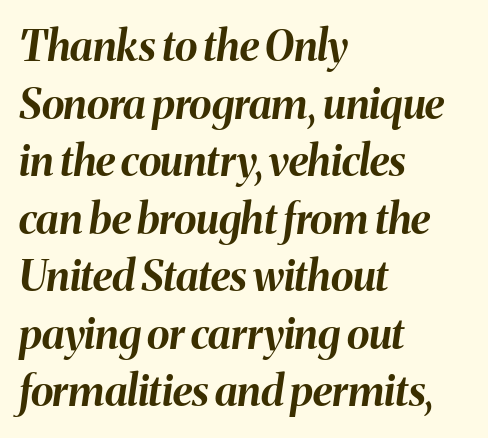
The image shows 42 px bold type, italic (leaning right); set left-aligned, normal line spacing (1.37x), normal letter spacing, not underlined; medium stroke contrast and a medium x-height.
